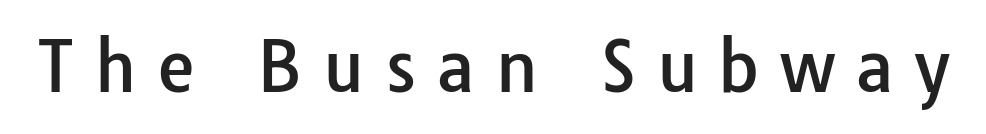
Q: Is the text italic (slanted)? A: No, it is upright.
Q: Is the typeface a serif or a sans-serif typeface? A: Sans-serif.
Q: Is the text underlined? A: No.
Q: Is the spacing between letters normal or unusually wide? A: Unusually wide.
Q: Width (condensed, normal, or wide)? A: Normal.
Q: Stroke contrast? A: Low.
Q: x-height? A: Medium.
Q: Monospaced? A: No.
